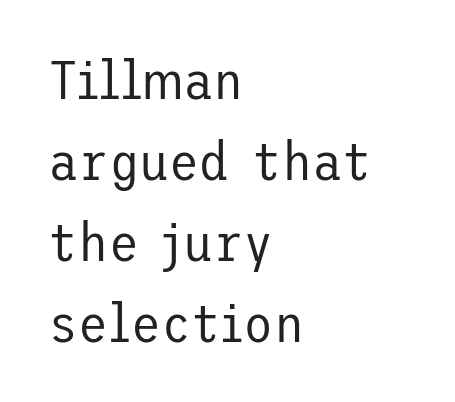
Q: Is the text bold? A: No.
Q: Is the text italic (slanted)? A: No, it is upright.
Q: Is the typeface a serif or a sans-serif typeface? A: Sans-serif.
Q: Is the text underlined? A: No.
Q: How is the paragraph aligned? A: Left-aligned.
Q: Is the spacing between letters normal or unusually wide? A: Normal.
Q: Is the spacing between lines tight, normal or loose? A: Normal.
Q: Width (condensed, normal, or wide)? A: Normal.
Q: Stroke contrast? A: Low.
Q: x-height? A: Medium.
